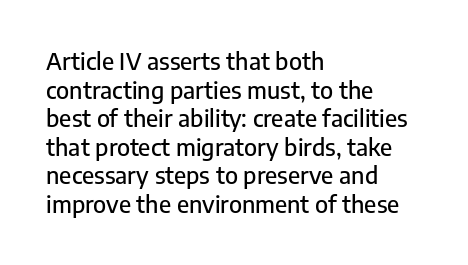
Q: Is the text italic (slanted)? A: No, it is upright.
Q: Is the text underlined? A: No.
Q: How is the paragraph aligned? A: Left-aligned.
Q: Is the spacing between letters normal or unusually wide? A: Normal.
